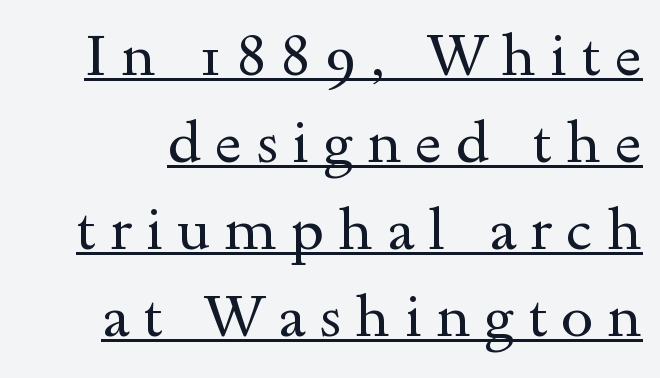
{"serif": "yes", "italic": "no", "bold": "no", "weight": "regular", "width": "wide", "x_height": "small", "monospaced": "no", "underline": "yes", "line_spacing": "normal", "line_spacing_ratio": 1.5, "letter_spacing": "wide", "letter_spacing_em": 0.24, "glyph_px": 58}
